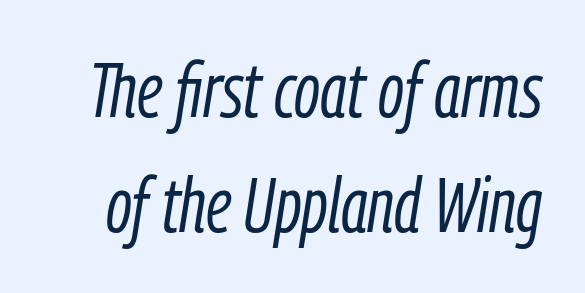
The image shows 76 px light, condensed type, italic (leaning right); set normal line spacing (1.51x), normal letter spacing, not underlined; low stroke contrast and a medium x-height.
